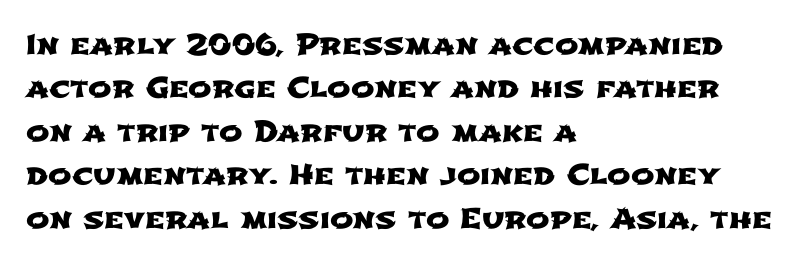
{"serif": "no", "width": "wide", "stroke_contrast": "low", "x_height": "medium", "monospaced": "no", "underline": "no", "align": "left", "line_spacing": "normal", "line_spacing_ratio": 1.55, "letter_spacing": "normal", "letter_spacing_em": 0.0, "glyph_px": 28}
